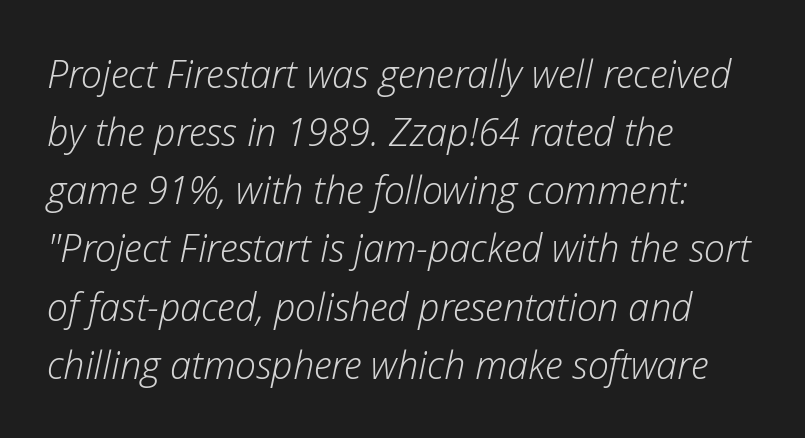
The image shows 38 px light type, italic (leaning right); set left-aligned, normal line spacing (1.53x), normal letter spacing, not underlined; low stroke contrast and a medium x-height.
